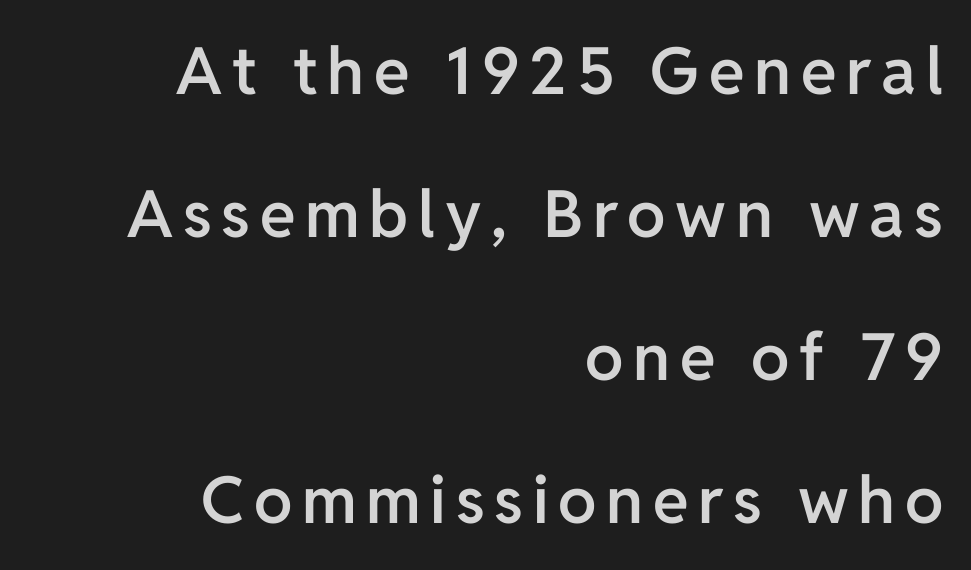
The image shows 65 px semibold sans-serif type, upright; set right-aligned, loose line spacing (2.2x), not underlined; low stroke contrast and a medium x-height.
